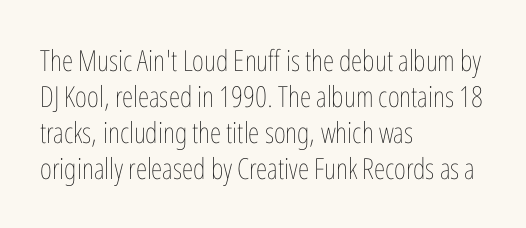
{"italic": "no", "bold": "no", "weight": "thin", "width": "condensed", "stroke_contrast": "low", "x_height": "medium", "monospaced": "no", "underline": "no", "align": "left", "line_spacing_ratio": 1.24, "letter_spacing": "normal", "letter_spacing_em": 0.0, "glyph_px": 29}
